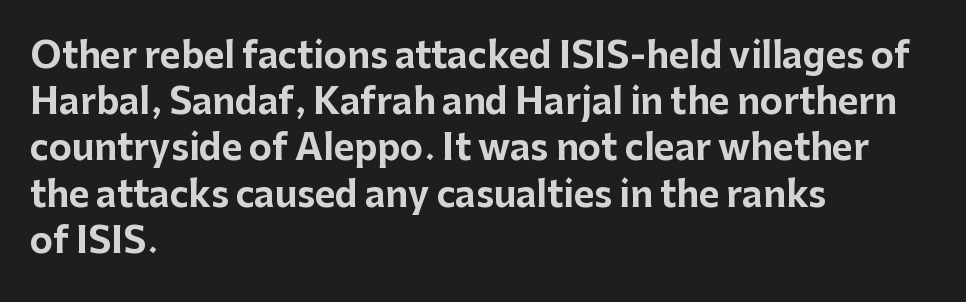
{"serif": "no", "italic": "no", "bold": "yes", "weight": "bold", "width": "normal", "stroke_contrast": "low", "x_height": "medium", "monospaced": "no", "underline": "no", "align": "left", "line_spacing": "normal", "line_spacing_ratio": 1.32, "letter_spacing": "normal", "letter_spacing_em": 0.0, "glyph_px": 35}
